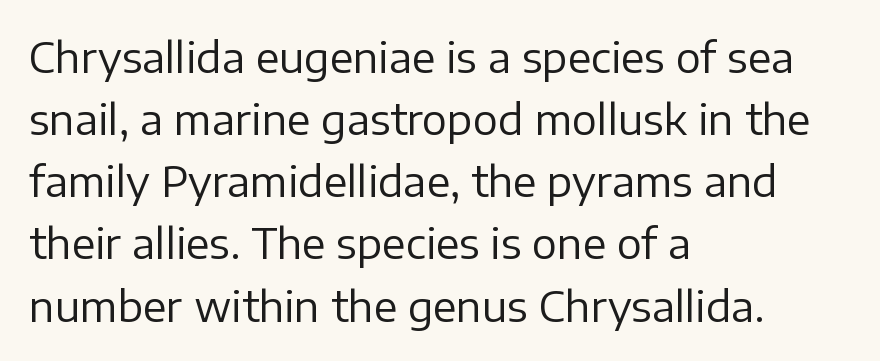
{"serif": "no", "italic": "no", "bold": "no", "weight": "regular", "width": "normal", "stroke_contrast": "low", "x_height": "medium", "monospaced": "no", "underline": "no", "align": "left", "line_spacing": "normal", "line_spacing_ratio": 1.48, "letter_spacing": "normal", "letter_spacing_em": 0.0, "glyph_px": 42}
